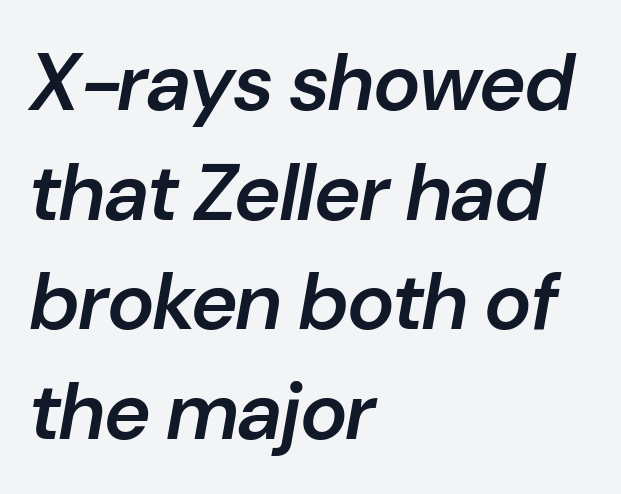
{"italic": "yes", "lean": "right", "slant_degrees": 10, "bold": "semi", "weight": "semibold", "width": "normal", "stroke_contrast": "low", "x_height": "medium", "monospaced": "no", "underline": "no", "align": "left", "line_spacing": "normal", "line_spacing_ratio": 1.37, "letter_spacing": "normal", "letter_spacing_em": 0.0, "glyph_px": 80}
